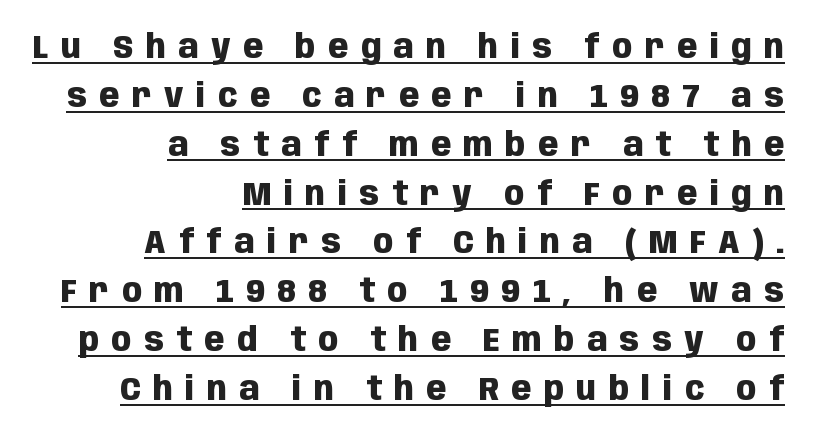
{"serif": "no", "italic": "no", "bold": "yes", "weight": "heavy", "width": "condensed", "stroke_contrast": "low", "x_height": "large", "monospaced": "no", "underline": "yes", "align": "right", "line_spacing": "normal", "line_spacing_ratio": 1.48, "letter_spacing": "wide", "letter_spacing_em": 0.38, "glyph_px": 33}
